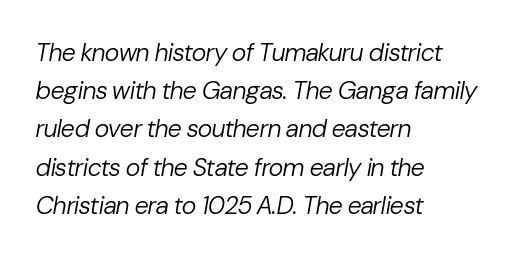
{"italic": "yes", "lean": "right", "slant_degrees": 10, "bold": "no", "underline": "no", "align": "left", "line_spacing": "normal", "line_spacing_ratio": 1.53, "letter_spacing": "normal", "letter_spacing_em": 0.0, "glyph_px": 25}
